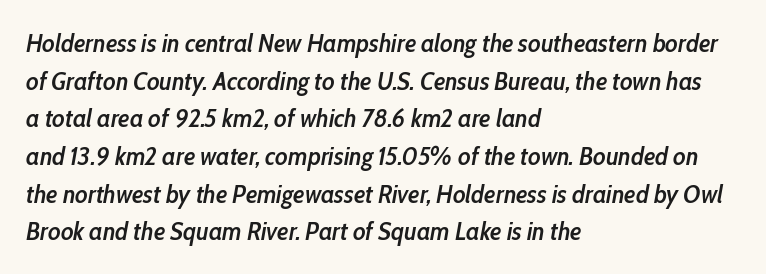
{"italic": "yes", "lean": "right", "slant_degrees": 10, "bold": "semi", "underline": "no", "align": "left", "line_spacing": "normal", "line_spacing_ratio": 1.45, "letter_spacing": "normal", "letter_spacing_em": 0.0, "glyph_px": 26}
